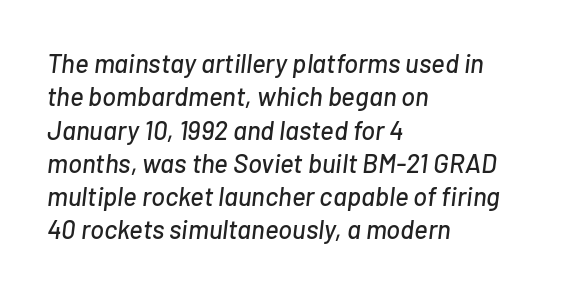
{"italic": "yes", "lean": "right", "slant_degrees": 7, "underline": "no", "align": "left", "line_spacing": "normal", "line_spacing_ratio": 1.28, "letter_spacing": "normal", "letter_spacing_em": 0.0, "glyph_px": 26}
